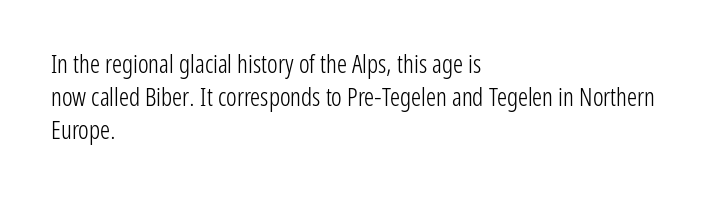
{"italic": "no", "bold": "no", "underline": "no", "align": "left", "line_spacing": "normal", "line_spacing_ratio": 1.32, "letter_spacing": "normal", "letter_spacing_em": 0.0, "glyph_px": 25}
